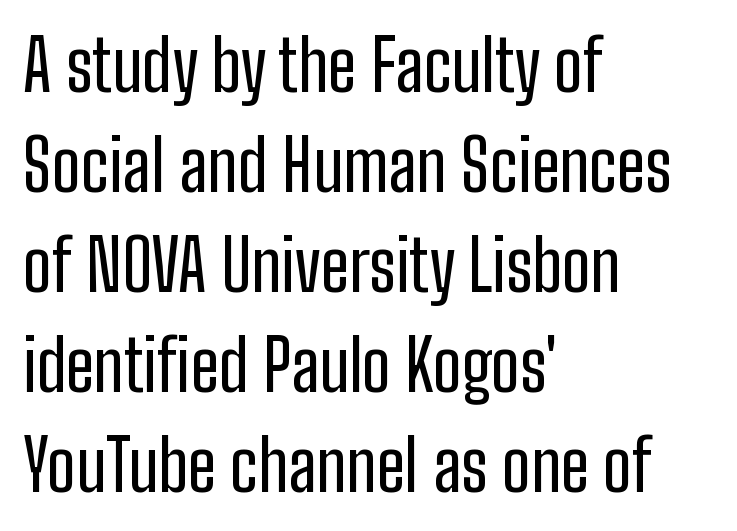
The image shows 70 px condensed sans-serif type, upright; set left-aligned, normal line spacing (1.43x), normal letter spacing, not underlined; low stroke contrast and a medium x-height.
